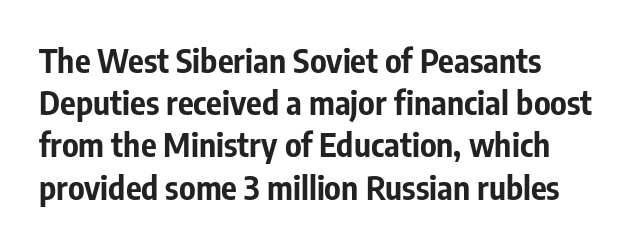
The image shows 33 px bold, condensed sans-serif type, upright; set normal line spacing (1.28x), normal letter spacing, not underlined; low stroke contrast and a medium x-height.
